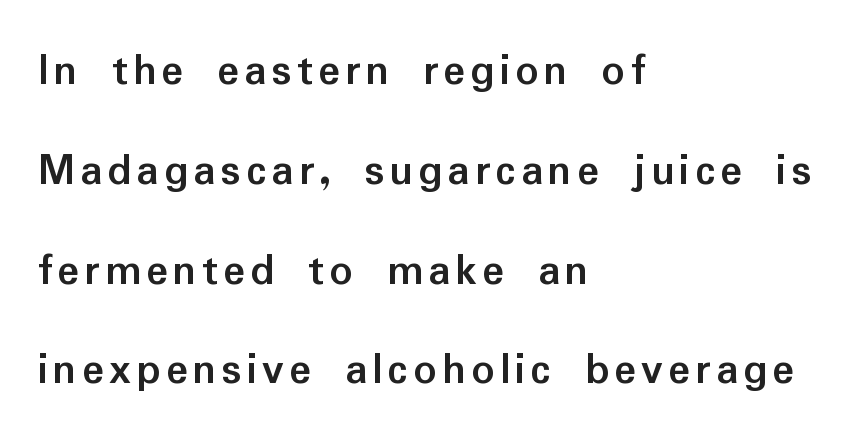
The image shows 46 px semibold sans-serif type, upright; set left-aligned, loose line spacing (2.17x), not underlined; low stroke contrast and a medium x-height.
